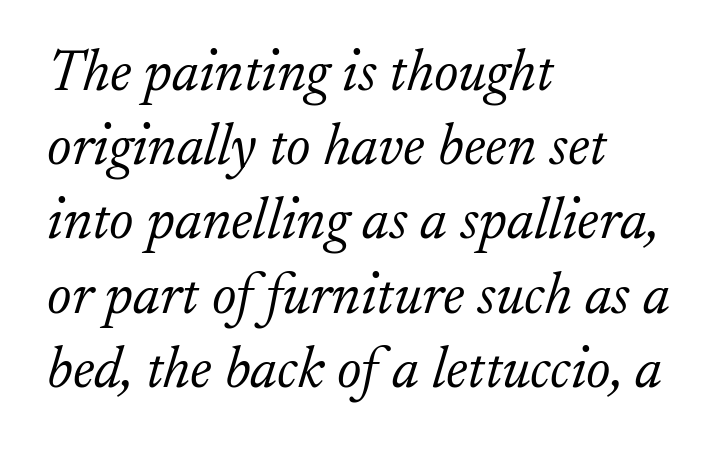
Q: Is the text bold? A: No.
Q: Is the text italic (slanted)? A: Yes, it leans right by about 17 degrees.
Q: Is the typeface a serif or a sans-serif typeface? A: Serif.
Q: Is the text underlined? A: No.
Q: How is the paragraph aligned? A: Left-aligned.
Q: Is the spacing between letters normal or unusually wide? A: Normal.
Q: Is the spacing between lines tight, normal or loose? A: Normal.
Q: Width (condensed, normal, or wide)? A: Normal.
Q: Stroke contrast? A: Low.
Q: x-height? A: Small.
Q: Monospaced? A: No.
